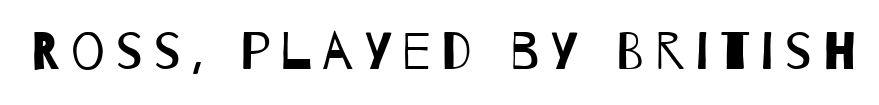
The image shows 53 px regular-weight, condensed sans-serif type; set unusually wide letter spacing (+0.21 em), not underlined; low stroke contrast and a large x-height.
